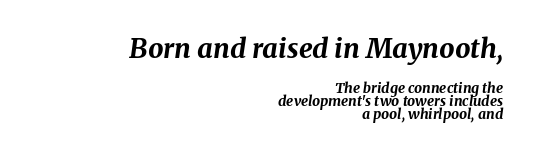
{"italic": "yes", "lean": "right", "slant_degrees": 8, "bold": "yes", "underline": "no", "align": "right", "line_spacing": "tight", "line_spacing_ratio": 0.96, "letter_spacing": "normal", "letter_spacing_em": 0.0, "larger_block": "first", "size_ratio": 1.93, "glyph_px": 27}
